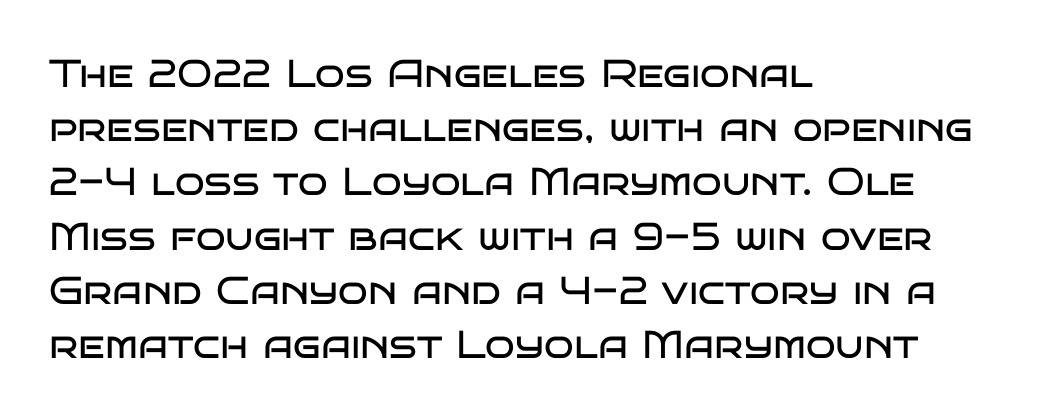
Q: Is the text bold? A: No.
Q: Is the text italic (slanted)? A: No, it is upright.
Q: Is the typeface a serif or a sans-serif typeface? A: Sans-serif.
Q: Is the text underlined? A: No.
Q: How is the paragraph aligned? A: Left-aligned.
Q: Is the spacing between letters normal or unusually wide? A: Normal.
Q: Is the spacing between lines tight, normal or loose? A: Normal.
Q: Width (condensed, normal, or wide)? A: Wide.
Q: Stroke contrast? A: Low.
Q: x-height? A: Large.
Q: Monospaced? A: No.
